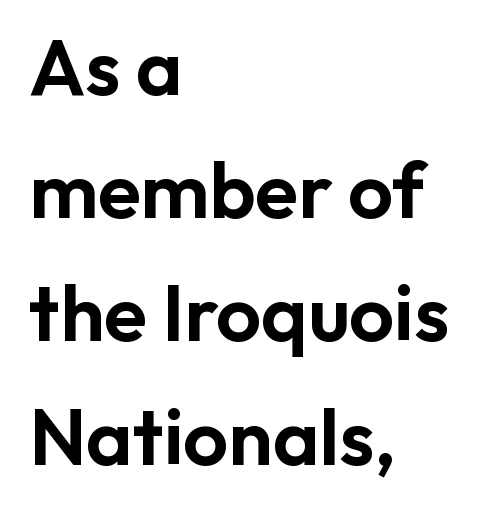
The typography opts for an upright posture over an oblique one. Notice how the passage keeps a crisp vertical edge on the left only. The face used here is proportionally spaced, like ordinary book or web type. Does the leading feel generous? No, just average. Words appear dense and cohesive because spacing is normal. Note: no serifs on the glyphs.
